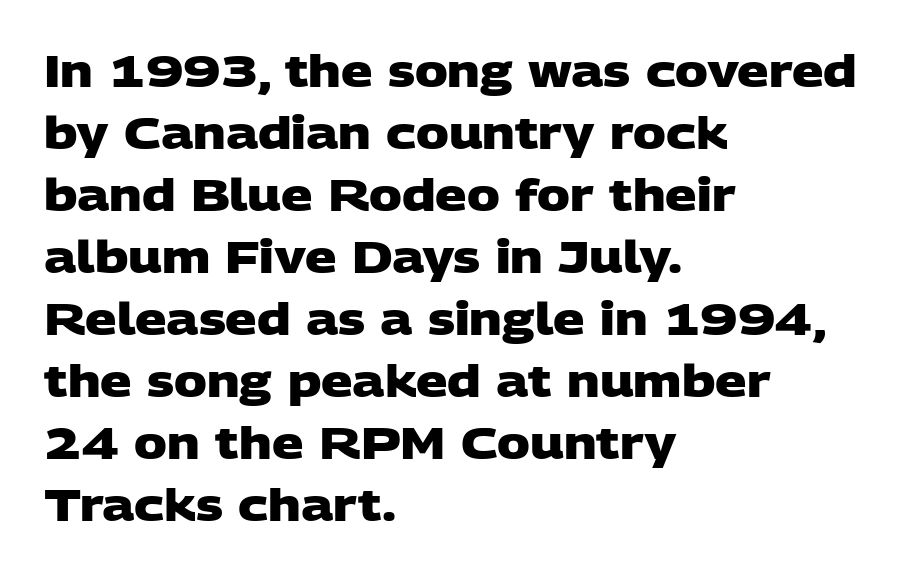
These lines keep a tight, regular rhythm from letter to letter. Typeset ragged right — the left edge is the straight one. This sample keeps an unexceptional amount of space between lines. These lines are rendered in a variable-pitch font. Honestly, there is no underline to notice here at all.
